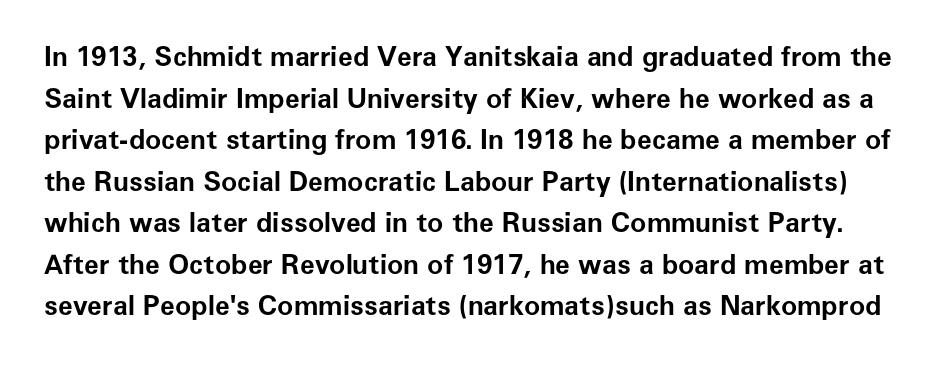
This sample uses plain, unmodified letter spacing. Chunky letters — that's bold for sure. The lines sit at an ordinary, default distance from one another. Bare-footed words on every line.
